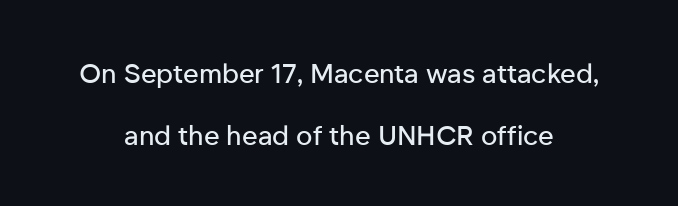
Q: Is the text italic (slanted)? A: No, it is upright.
Q: Is the text underlined? A: No.
Q: Is the spacing between letters normal or unusually wide? A: Normal.
Q: Is the spacing between lines tight, normal or loose? A: Loose.
